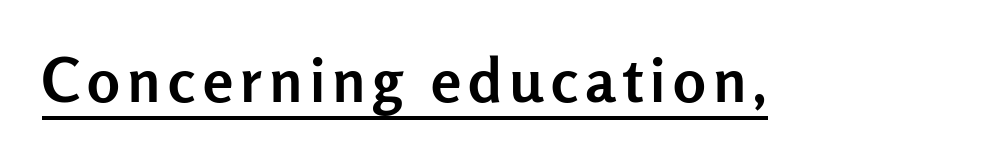
The image shows 61 px semibold sans-serif type, upright; set underlined; low stroke contrast and a medium x-height.
